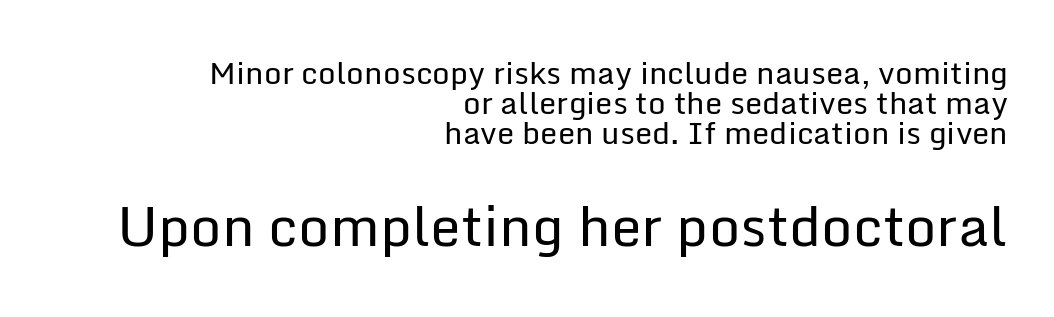
{"serif": "no", "italic": "no", "bold": "no", "weight": "regular", "width": "normal", "stroke_contrast": "low", "x_height": "medium", "monospaced": "no", "underline": "no", "align": "right", "line_spacing": "tight", "line_spacing_ratio": 0.96, "letter_spacing": "normal", "letter_spacing_em": 0.0, "larger_block": "second", "size_ratio": 1.77, "glyph_px": 55}
